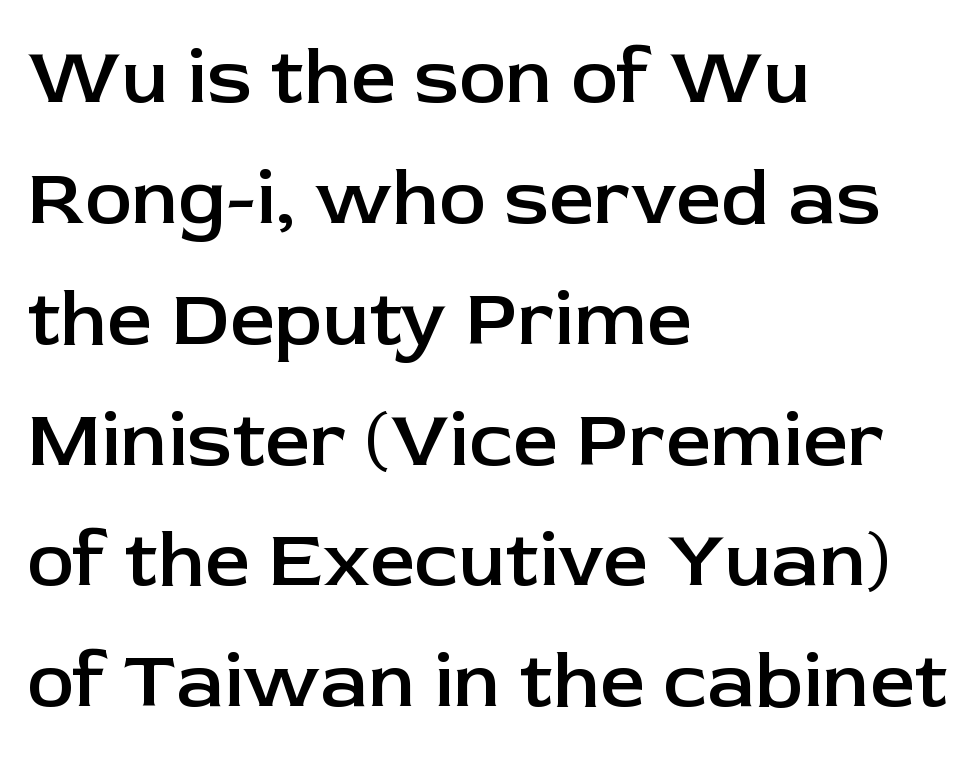
Line spacing here is normal. In terms of letterspacing, this is plain default setting. Each line starts at the same left margin while the right side varies. The typography opts for an upright posture over an oblique one.
